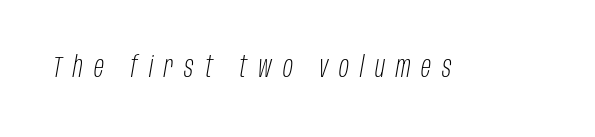
The image shows 29 px light, condensed type, italic (leaning right); set unusually wide letter spacing (+0.38 em), not underlined; low stroke contrast and a large x-height.
